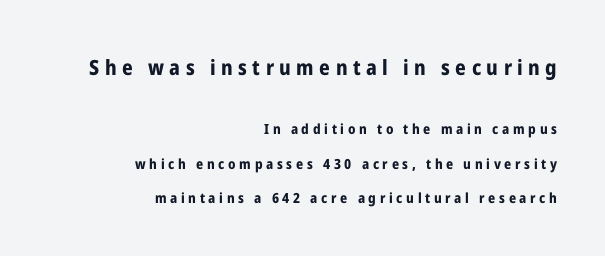
{"italic": "no", "bold": "yes", "underline": "no", "align": "right", "line_spacing": "loose", "line_spacing_ratio": 2.45, "letter_spacing": "wide", "letter_spacing_em": 0.26, "larger_block": "first", "size_ratio": 1.5, "glyph_px": 21}
